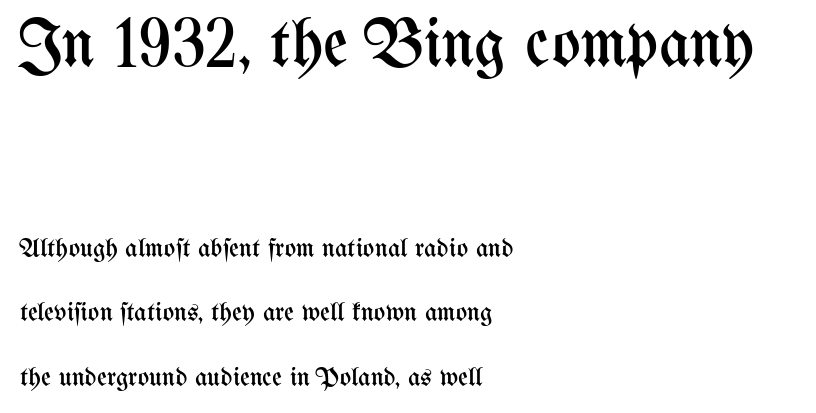
{"italic": "no", "bold": "no", "weight": "regular", "width": "condensed", "stroke_contrast": "medium", "x_height": "medium", "monospaced": "no", "underline": "no", "align": "left", "line_spacing": "loose", "line_spacing_ratio": 2.4, "letter_spacing": "normal", "letter_spacing_em": 0.0, "larger_block": "first", "size_ratio": 2.52, "glyph_px": 68}
